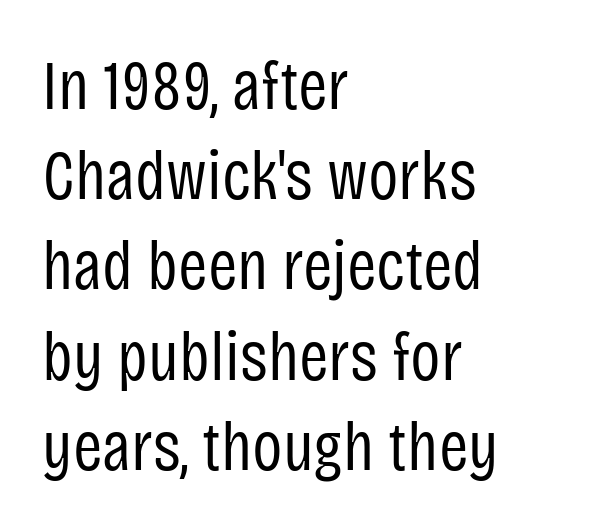
Q: Is the text bold? A: No.
Q: Is the text italic (slanted)? A: No, it is upright.
Q: Is the typeface a serif or a sans-serif typeface? A: Sans-serif.
Q: Is the text underlined? A: No.
Q: How is the paragraph aligned? A: Left-aligned.
Q: Is the spacing between letters normal or unusually wide? A: Normal.
Q: Is the spacing between lines tight, normal or loose? A: Normal.
Q: Width (condensed, normal, or wide)? A: Condensed.
Q: Stroke contrast? A: Low.
Q: x-height? A: Large.
Q: Monospaced? A: No.
